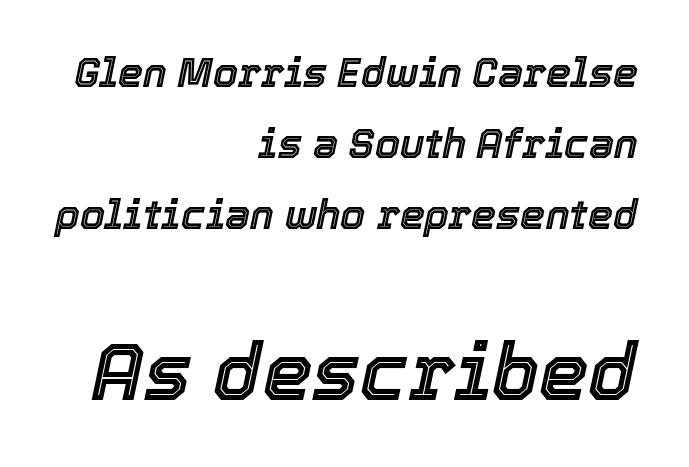
{"italic": "yes", "lean": "right", "slant_degrees": 12, "width": "normal", "x_height": "medium", "monospaced": "no", "underline": "no", "align": "right", "line_spacing_ratio": 1.78, "letter_spacing": "normal", "letter_spacing_em": 0.0, "larger_block": "second", "size_ratio": 1.98, "glyph_px": 79}
